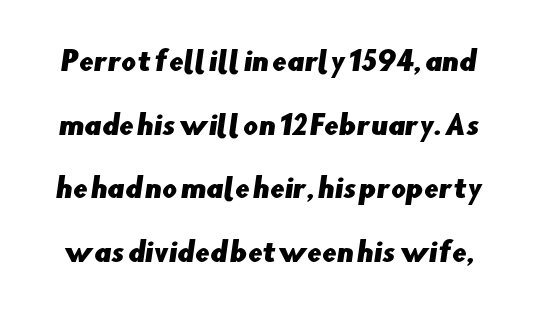
Q: Is the text underlined? A: No.
Q: Is the spacing between letters normal or unusually wide? A: Normal.
Q: Is the spacing between lines tight, normal or loose? A: Loose.
